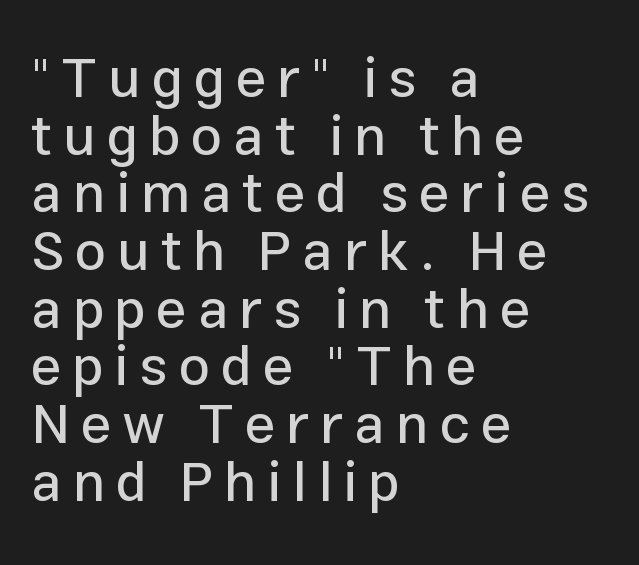
Unlike a traditional serif, this face leaves its strokes unadorned. Line starts are locked; line ends wander. Characters remain perfectly vertical along every line. What's the leading like? Squeezed, with rows nearly overlapping.
